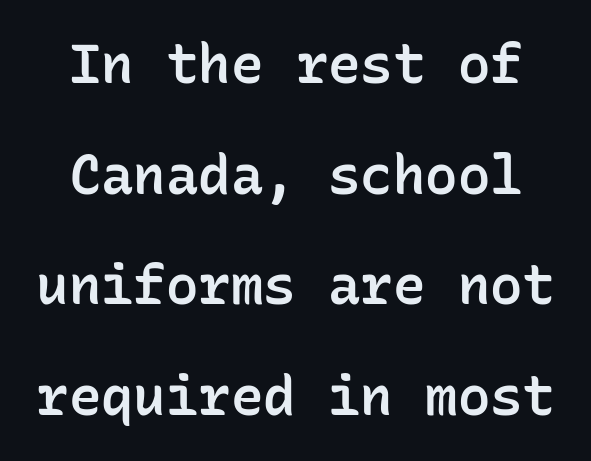
The image shows 54 px semibold sans-serif type, upright, monospaced; set loose line spacing (2.05x), normal letter spacing, not underlined; low stroke contrast and a medium x-height.
